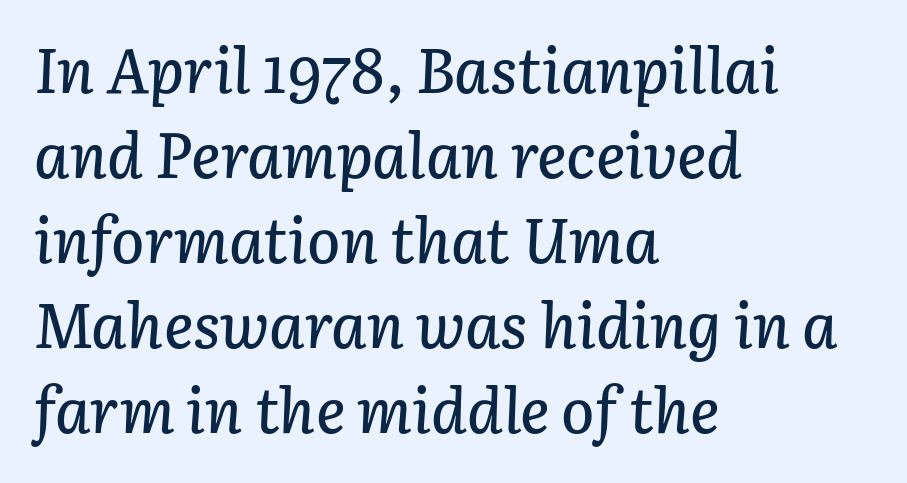
The image shows 62 px text type, italic (leaning right); set left-aligned, normal line spacing (1.37x), normal letter spacing, not underlined; low stroke contrast and a medium x-height.
